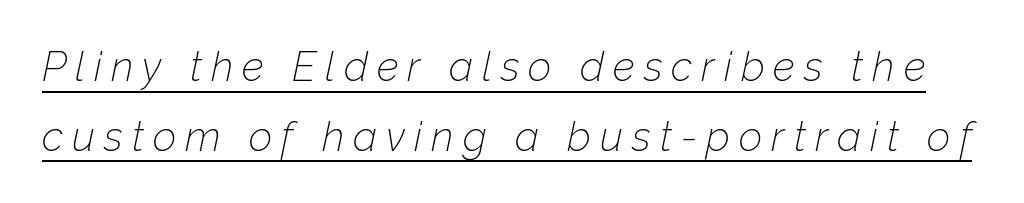
{"italic": "yes", "lean": "right", "slant_degrees": 12, "bold": "no", "weight": "thin", "width": "normal", "stroke_contrast": "low", "x_height": "medium", "monospaced": "no", "underline": "yes", "line_spacing": "normal", "line_spacing_ratio": 1.7, "letter_spacing": "wide", "letter_spacing_em": 0.22, "glyph_px": 41}
